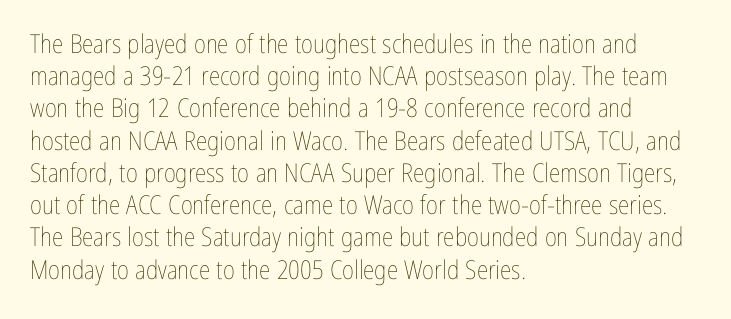
The image shows 26 px text type, upright; set left-aligned, line spacing 1.24x, normal letter spacing, not underlined.
